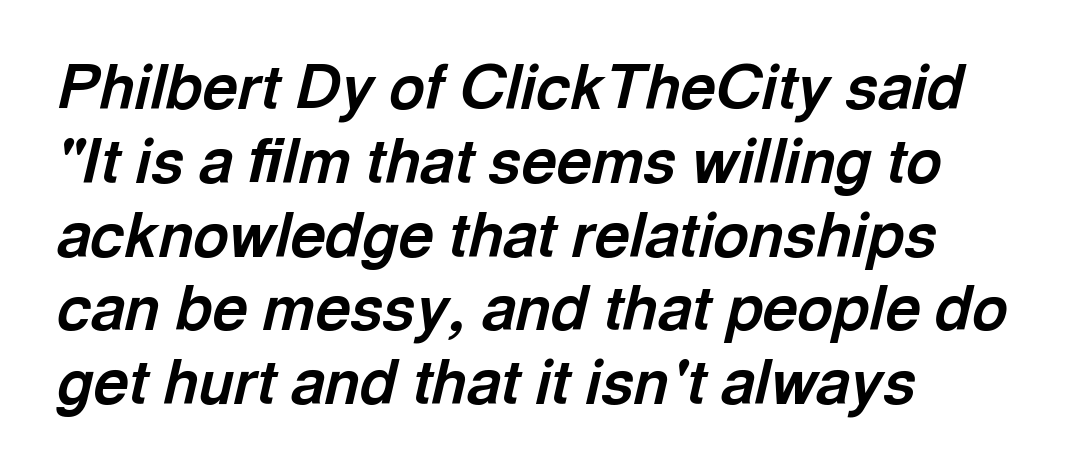
Q: Is the text bold? A: Yes.
Q: Is the text italic (slanted)? A: Yes, it leans right by about 13 degrees.
Q: Is the text underlined? A: No.
Q: How is the paragraph aligned? A: Left-aligned.
Q: Is the spacing between letters normal or unusually wide? A: Normal.
Q: Width (condensed, normal, or wide)? A: Normal.
Q: x-height? A: Medium.
Q: Monospaced? A: No.
